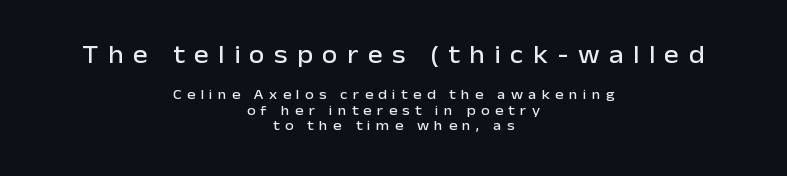
Type size steps down from the first block to the second. The designer dialed line spacing down below the default. Vertical strokes here are truly vertical. The gaps between neighbouring characters are conspicuously large.
